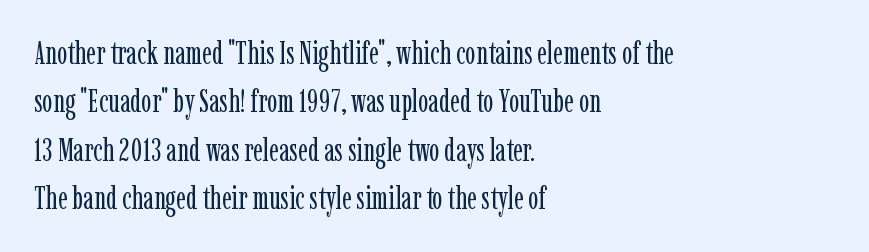
The image shows 31 px regular-weight, condensed serif type, upright; set left-aligned, normal line spacing (1.56x), normal letter spacing, not underlined; low stroke contrast and a medium x-height.
